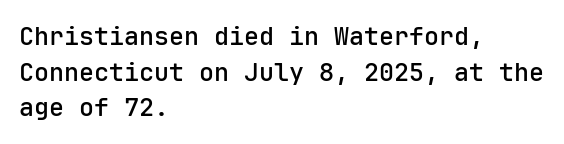
{"italic": "no", "bold": "semi", "underline": "no", "align": "left", "line_spacing": "normal", "line_spacing_ratio": 1.43, "letter_spacing": "normal", "letter_spacing_em": 0.0, "glyph_px": 25}
